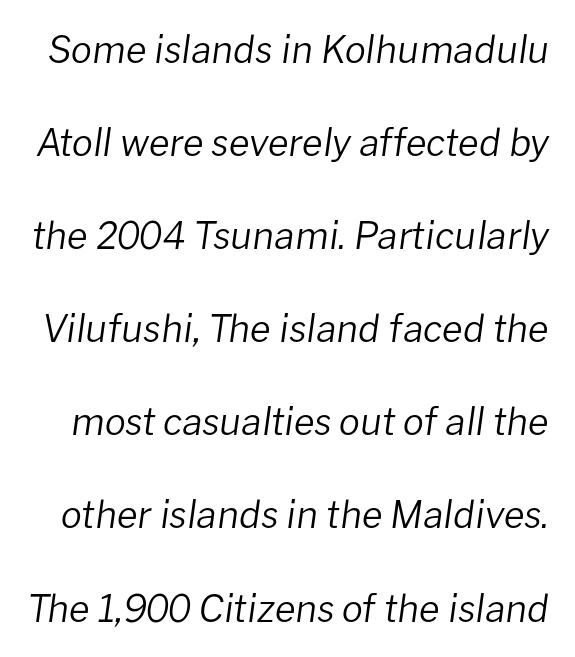
Q: Is the text bold? A: No.
Q: Is the text italic (slanted)? A: Yes, it leans right by about 8 degrees.
Q: Is the text underlined? A: No.
Q: Is the spacing between letters normal or unusually wide? A: Normal.
Q: Is the spacing between lines tight, normal or loose? A: Loose.
Q: Width (condensed, normal, or wide)? A: Normal.
Q: Stroke contrast? A: Low.
Q: x-height? A: Medium.
Q: Monospaced? A: No.
